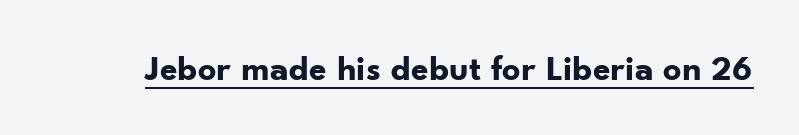
Honestly, the letter spacing is just normal — you wouldn't notice it. Is the type bold? Yes — the strokes are clearly thick and heavy. The specimen reads as upright at a glance. Note: no serifs on the glyphs. Compared with undecorated copy, this sample adds a rule below the words.
